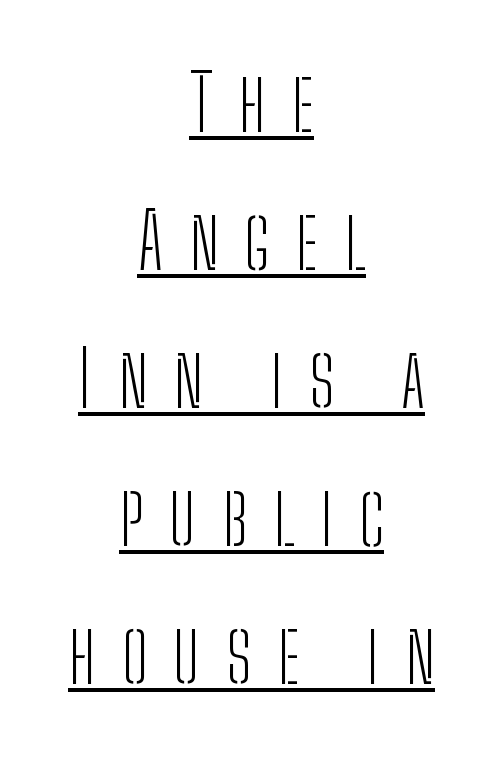
Q: Is the text bold? A: No.
Q: Is the text italic (slanted)? A: No, it is upright.
Q: Is the typeface a serif or a sans-serif typeface? A: Sans-serif.
Q: Is the text underlined? A: Yes.
Q: How is the paragraph aligned? A: Centered.
Q: Is the spacing between letters normal or unusually wide? A: Unusually wide.
Q: Width (condensed, normal, or wide)? A: Condensed.
Q: Stroke contrast? A: Low.
Q: x-height? A: Medium.
Q: Monospaced? A: No.
